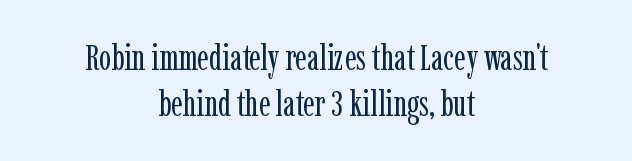
The leading is moderate, giving the passage an even texture. How are the letters spaced? Ordinarily, with no added tracking. The passage shown is typed in a proportional face where columns would drift. Italic: no, the glyphs are upright roman. Only glyphs here, with clear space below each row.
